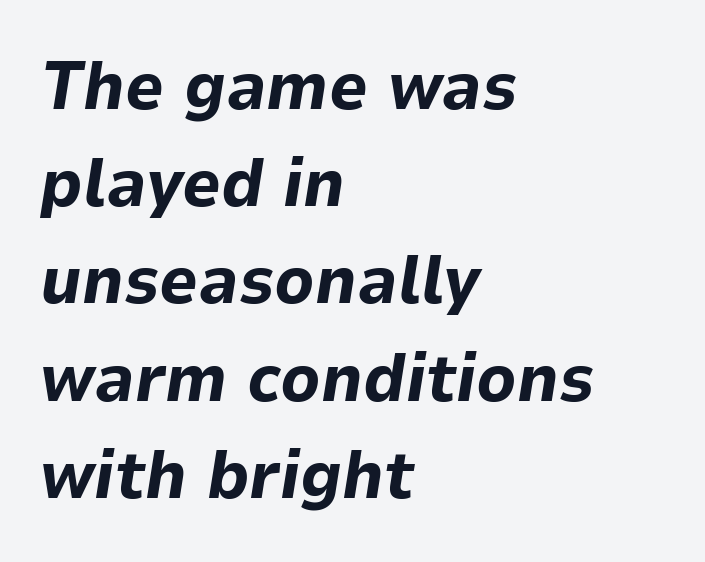
Regarding leading, the lines here are spaced in the standard way. You can tell it's italic because the verticals aren't actually vertical. These lines are set flush left with a ragged right edge. Honestly, the letter spacing is just normal — you wouldn't notice it. Caption: bold face, heavy strokes.
